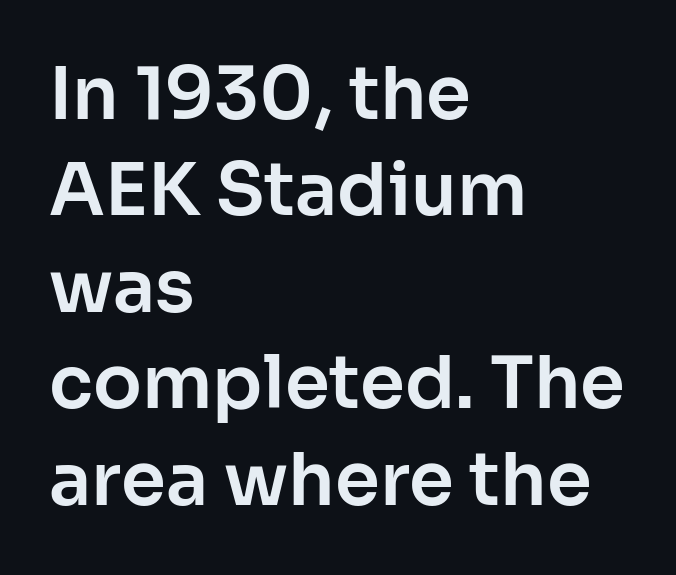
The text block is weighted toward the left margin, trailing off unevenly rightward. This is the regular roman posture of the typeface. Each letter keeps its own natural width here, so spacing adapts to shape. One glance says typical: line gaps are just what's usual. In terms of letterform style, serifs are entirely absent. There is no visible air inserted between adjacent glyphs.
